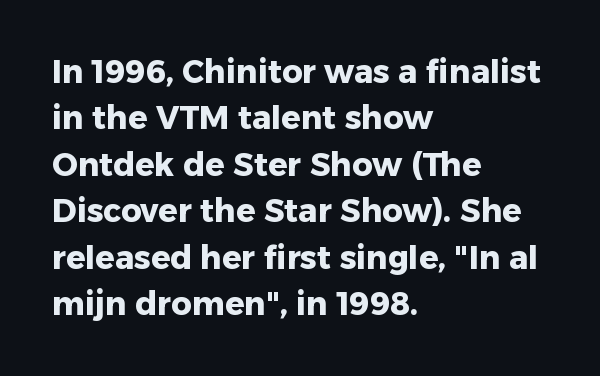
Q: Is the text bold? A: Yes.
Q: Is the text italic (slanted)? A: No, it is upright.
Q: Is the typeface a serif or a sans-serif typeface? A: Sans-serif.
Q: Is the text underlined? A: No.
Q: How is the paragraph aligned? A: Left-aligned.
Q: Is the spacing between letters normal or unusually wide? A: Normal.
Q: Is the spacing between lines tight, normal or loose? A: Normal.
Q: Width (condensed, normal, or wide)? A: Normal.
Q: Stroke contrast? A: Low.
Q: x-height? A: Medium.
Q: Monospaced? A: No.
